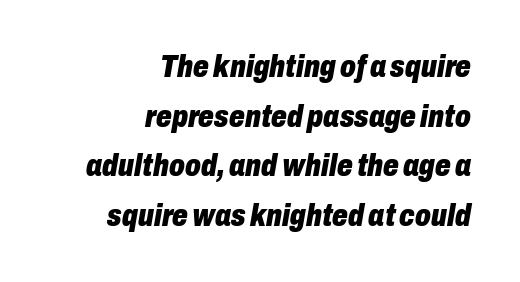
Q: Is the text bold? A: Yes.
Q: Is the text italic (slanted)? A: Yes, it leans right by about 10 degrees.
Q: Is the text underlined? A: No.
Q: How is the paragraph aligned? A: Right-aligned.
Q: Is the spacing between letters normal or unusually wide? A: Normal.
Q: Is the spacing between lines tight, normal or loose? A: Normal.
Q: Width (condensed, normal, or wide)? A: Condensed.
Q: Stroke contrast? A: Low.
Q: x-height? A: Medium.
Q: Monospaced? A: No.
